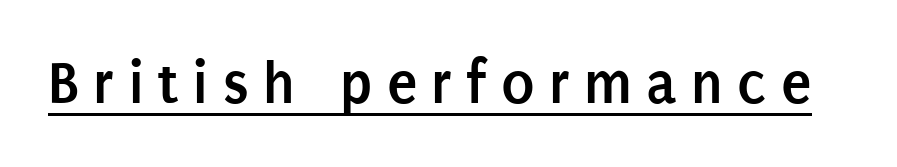
Q: Is the text bold? A: Yes.
Q: Is the text italic (slanted)? A: No, it is upright.
Q: Is the typeface a serif or a sans-serif typeface? A: Sans-serif.
Q: Is the text underlined? A: Yes.
Q: Is the spacing between letters normal or unusually wide? A: Unusually wide.
Q: Width (condensed, normal, or wide)? A: Condensed.
Q: Stroke contrast? A: Low.
Q: x-height? A: Large.
Q: Monospaced? A: No.
